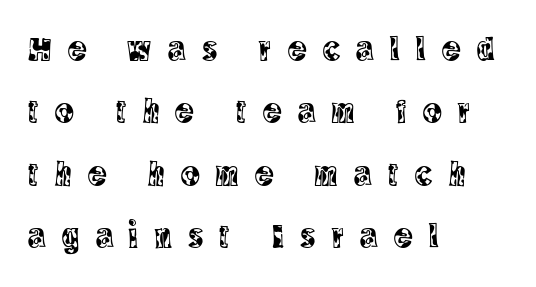
{"serif": "yes", "italic": "no", "width": "condensed", "x_height": "large", "monospaced": "no", "underline": "no", "align": "left", "line_spacing_ratio": 1.78, "letter_spacing": "wide", "letter_spacing_em": 0.47, "glyph_px": 35}
